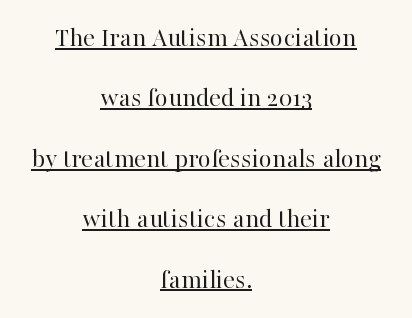
{"serif": "yes", "italic": "no", "bold": "no", "weight": "regular", "width": "normal", "stroke_contrast": "high", "x_height": "medium", "monospaced": "no", "underline": "yes", "align": "center", "line_spacing": "loose", "line_spacing_ratio": 2.16, "letter_spacing": "normal", "letter_spacing_em": 0.0, "glyph_px": 28}
